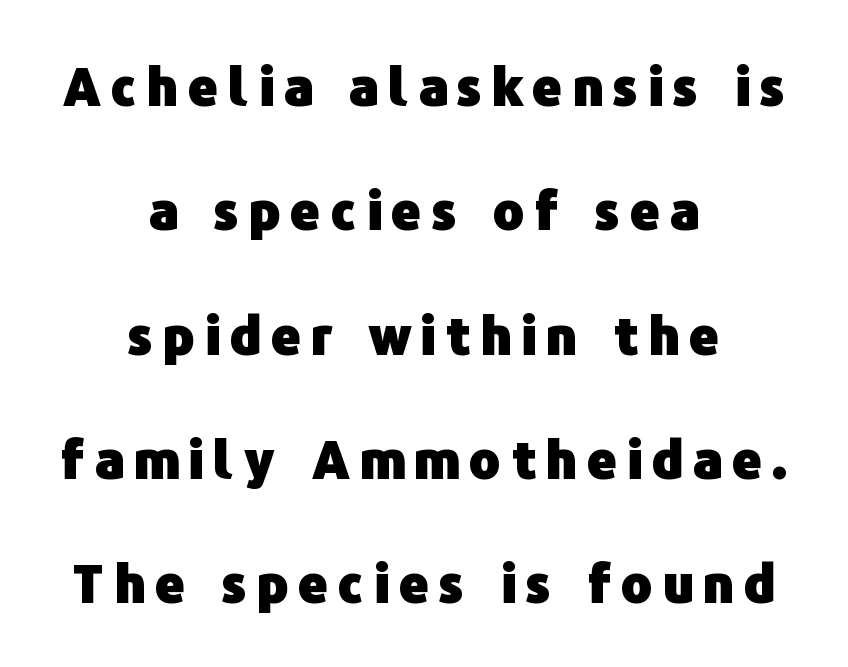
Q: Is the text bold? A: Yes.
Q: Is the text italic (slanted)? A: No, it is upright.
Q: Is the typeface a serif or a sans-serif typeface? A: Sans-serif.
Q: Is the text underlined? A: No.
Q: How is the paragraph aligned? A: Centered.
Q: Is the spacing between lines tight, normal or loose? A: Loose.
Q: Width (condensed, normal, or wide)? A: Normal.
Q: Stroke contrast? A: Low.
Q: x-height? A: Medium.
Q: Monospaced? A: No.
